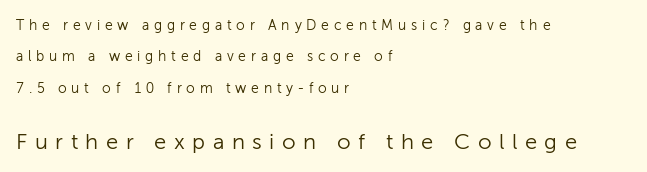
{"italic": "no", "bold": "no", "underline": "no", "align": "left", "line_spacing": "loose", "line_spacing_ratio": 2.25, "letter_spacing": "wide", "letter_spacing_em": 0.34, "larger_block": "second", "size_ratio": 1.57, "glyph_px": 22}
